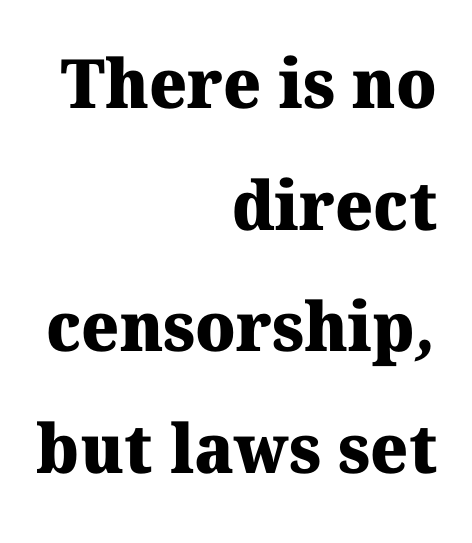
The image shows 68 px heavy serif type; set right-aligned, line spacing 1.79x, normal letter spacing, not underlined; medium stroke contrast and a medium x-height.
